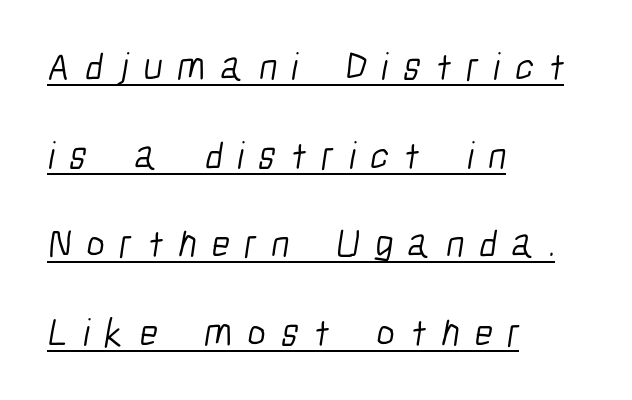
The image shows 39 px light, condensed sans-serif type; set left-aligned, loose line spacing (2.27x), unusually wide letter spacing (+0.38 em), underlined; low stroke contrast and a medium x-height.
